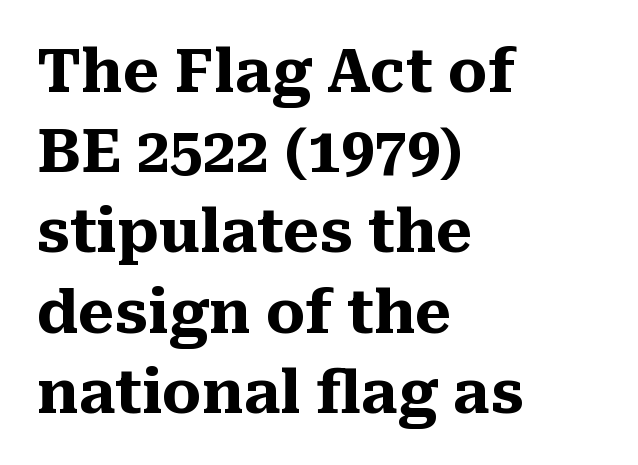
The image shows 59 px heavy serif type, upright; set left-aligned, normal line spacing (1.36x), normal letter spacing, not underlined; medium stroke contrast and a medium x-height.
